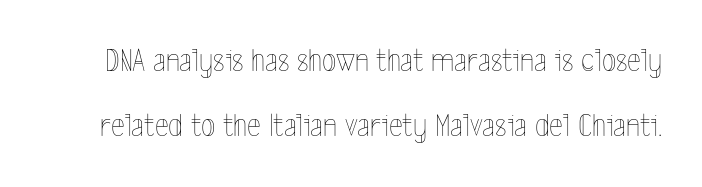
Q: Is the text bold? A: No.
Q: Is the text italic (slanted)? A: No, it is upright.
Q: Is the text underlined? A: No.
Q: Is the spacing between letters normal or unusually wide? A: Normal.
Q: Is the spacing between lines tight, normal or loose? A: Loose.
Q: Width (condensed, normal, or wide)? A: Condensed.
Q: x-height? A: Medium.
Q: Monospaced? A: No.
